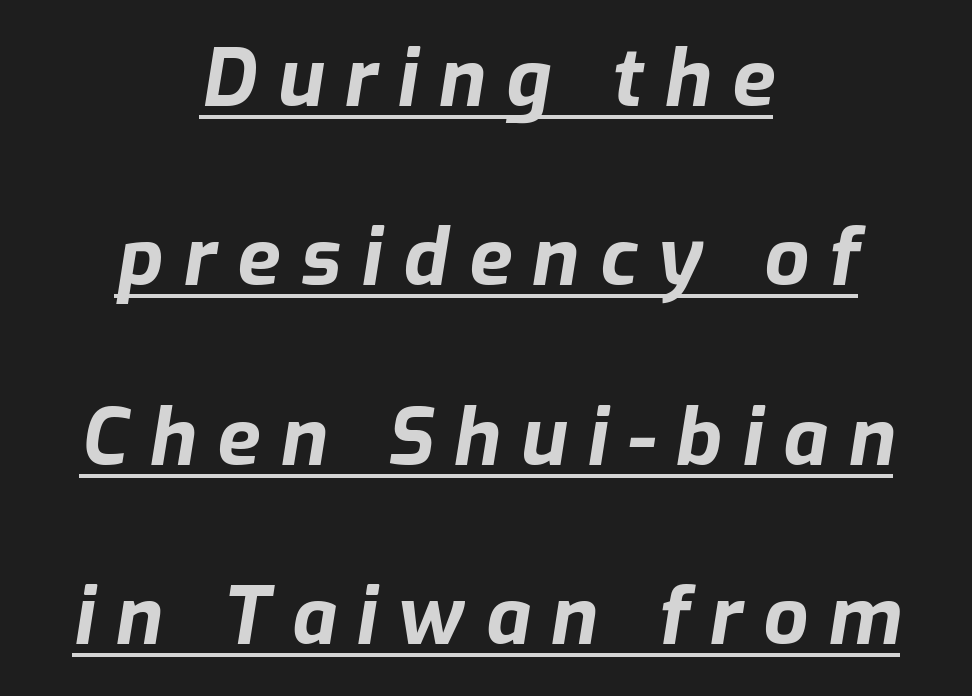
Q: Is the text bold? A: Yes.
Q: Is the text italic (slanted)? A: Yes, it leans right by about 9 degrees.
Q: Is the text underlined? A: Yes.
Q: How is the paragraph aligned? A: Centered.
Q: Is the spacing between letters normal or unusually wide? A: Unusually wide.
Q: Is the spacing between lines tight, normal or loose? A: Loose.
Q: Width (condensed, normal, or wide)? A: Normal.
Q: Stroke contrast? A: Low.
Q: x-height? A: Medium.
Q: Monospaced? A: No.
